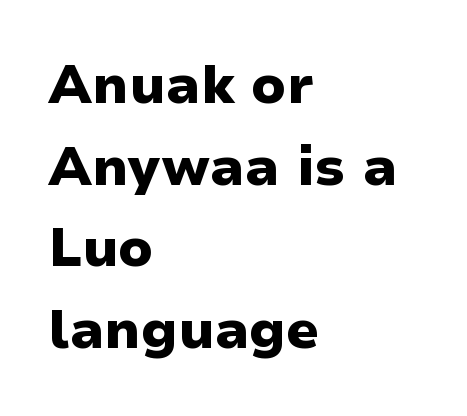
The image shows 54 px heavy sans-serif type, upright; set left-aligned, normal line spacing (1.51x), normal letter spacing, not underlined; low stroke contrast and a medium x-height.
